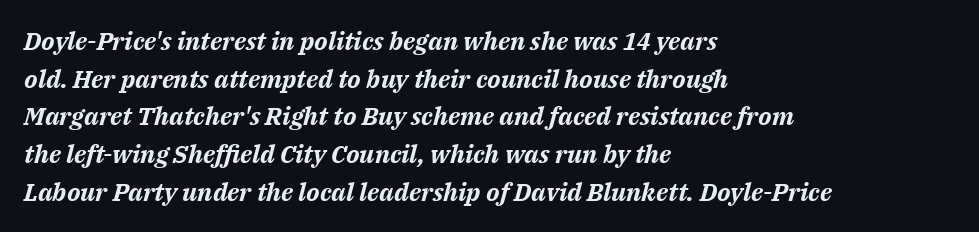
All the whitespace from short lines collects on the right. The rendering uses a bold face; every stroke is thick and dark. Students, note that the glyphs here touch the page at normal intervals. The glyphs are unaccompanied by any horizontal stroke below them. A typesetter would mark this as italic.
